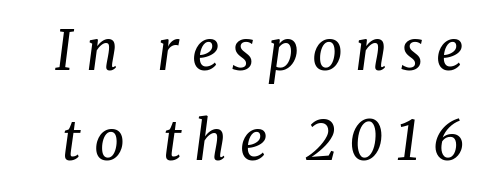
The image shows 54 px regular-weight serif type, italic (leaning right); set normal line spacing (1.67x), unusually wide letter spacing (+0.24 em), not underlined; medium stroke contrast and a medium x-height.
